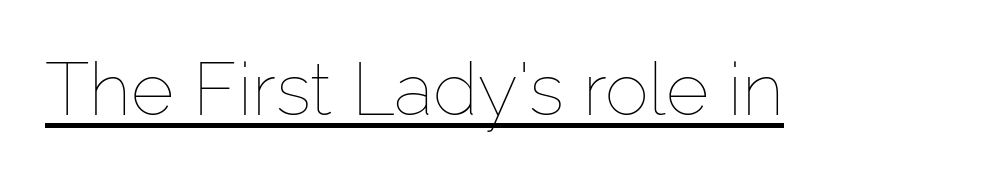
Q: Is the text bold? A: No.
Q: Is the text italic (slanted)? A: No, it is upright.
Q: Is the text underlined? A: Yes.
Q: Is the spacing between letters normal or unusually wide? A: Normal.
Q: Width (condensed, normal, or wide)? A: Normal.
Q: Stroke contrast? A: Low.
Q: x-height? A: Medium.
Q: Monospaced? A: No.
